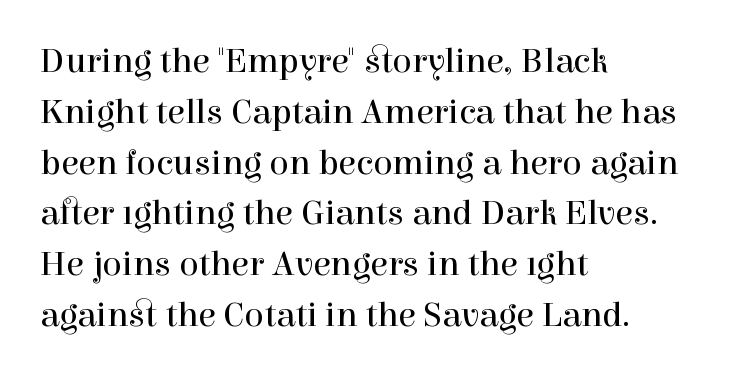
The image shows 36 px regular-weight serif type, upright; set left-aligned, normal line spacing (1.41x), normal letter spacing, not underlined; a medium x-height.
